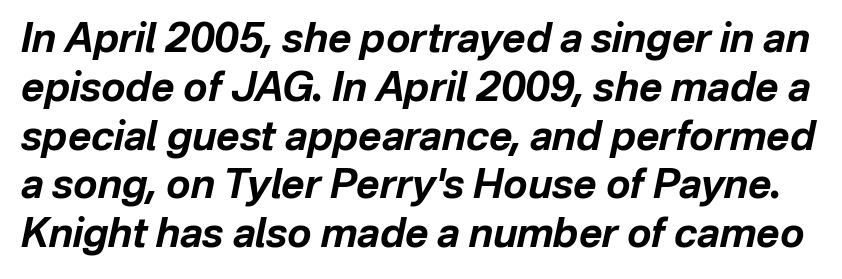
Short note: letters normally spaced. Does the lettering tilt? It does — this is italic. Descenders are the only things crossing below the line. Character widths vary here, with narrow letters taking less room than wide ones. The characters look thick and weighty, a clear bold.
